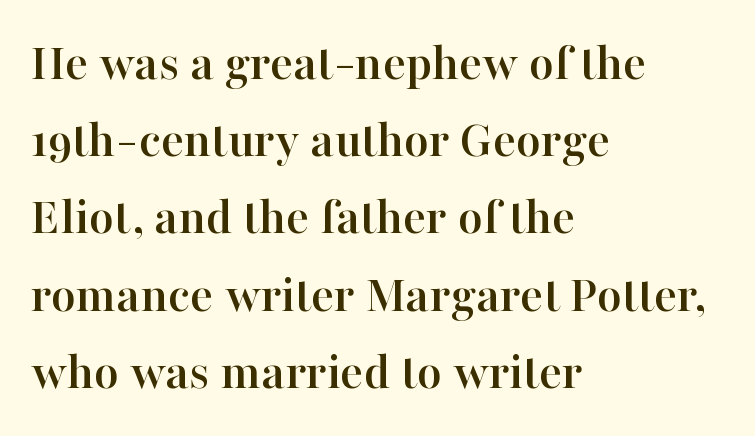
Varying glyph widths throughout — classic text-font behaviour. This sample uses an upright cut, with every glyph sitting square on the baseline. The designer went with a serif here, giving each stem small feet. One-word summary of the alignment: left.
